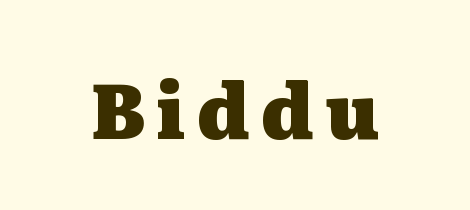
I'd call this a serif setting — the letters wear small feet. The passage shown is typed in a proportional face where columns would drift. You'd pick this weight for a headline — it's a proper bold. Only glyphs here, with clear space below each row. A roman cut, with each character standing at attention.
